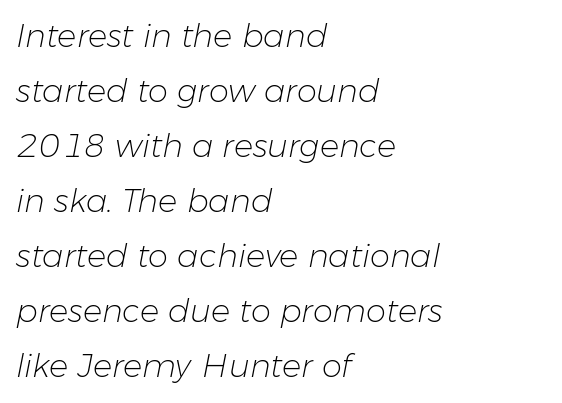
{"italic": "yes", "lean": "right", "slant_degrees": 11, "bold": "no", "weight": "light", "width": "normal", "stroke_contrast": "low", "x_height": "medium", "monospaced": "no", "underline": "no", "align": "left", "line_spacing_ratio": 1.72, "letter_spacing": "normal", "letter_spacing_em": 0.0, "glyph_px": 32}
